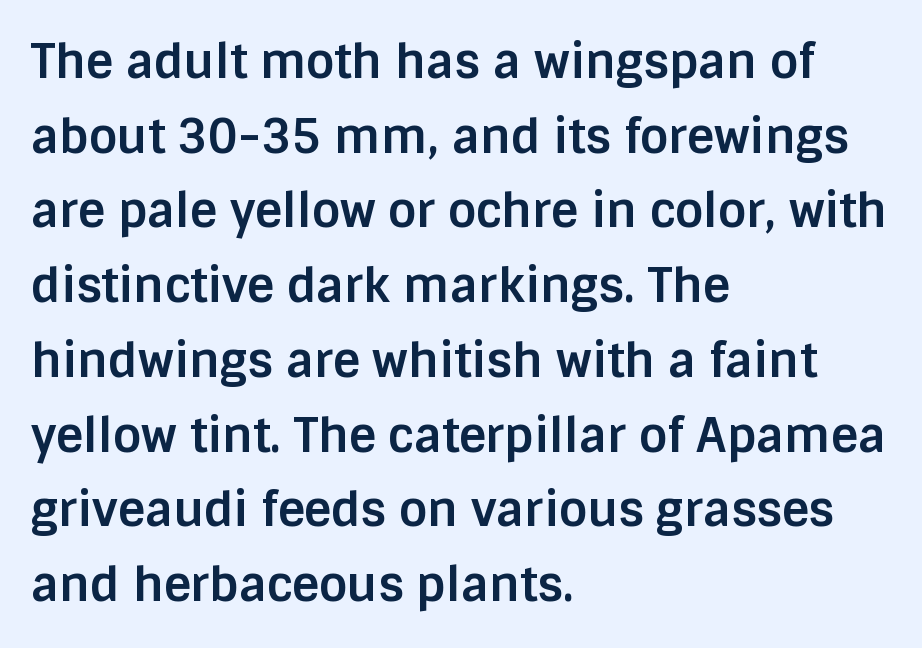
Q: Is the text bold? A: Yes.
Q: Is the text italic (slanted)? A: No, it is upright.
Q: Is the typeface a serif or a sans-serif typeface? A: Sans-serif.
Q: Is the text underlined? A: No.
Q: How is the paragraph aligned? A: Left-aligned.
Q: Is the spacing between letters normal or unusually wide? A: Normal.
Q: Is the spacing between lines tight, normal or loose? A: Normal.
Q: Width (condensed, normal, or wide)? A: Normal.
Q: Stroke contrast? A: Low.
Q: x-height? A: Large.
Q: Monospaced? A: No.
